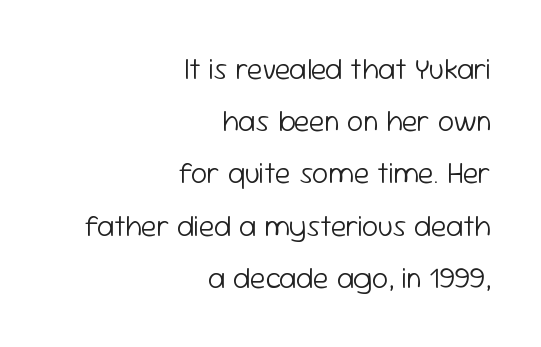
Q: Is the text bold? A: No.
Q: Is the text italic (slanted)? A: No, it is upright.
Q: Is the typeface a serif or a sans-serif typeface? A: Sans-serif.
Q: Is the text underlined? A: No.
Q: How is the paragraph aligned? A: Right-aligned.
Q: Is the spacing between letters normal or unusually wide? A: Normal.
Q: Width (condensed, normal, or wide)? A: Normal.
Q: Stroke contrast? A: Low.
Q: x-height? A: Medium.
Q: Monospaced? A: No.
